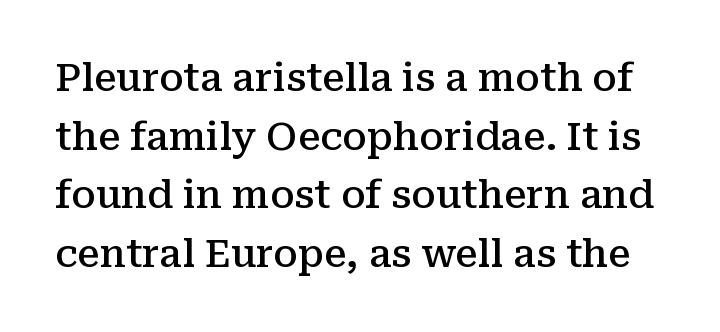
Q: Is the text bold? A: Semi-bold.
Q: Is the text italic (slanted)? A: No, it is upright.
Q: Is the typeface a serif or a sans-serif typeface? A: Serif.
Q: Is the text underlined? A: No.
Q: Is the spacing between letters normal or unusually wide? A: Normal.
Q: Is the spacing between lines tight, normal or loose? A: Normal.
Q: Width (condensed, normal, or wide)? A: Normal.
Q: Stroke contrast? A: Medium.
Q: x-height? A: Medium.
Q: Monospaced? A: No.
